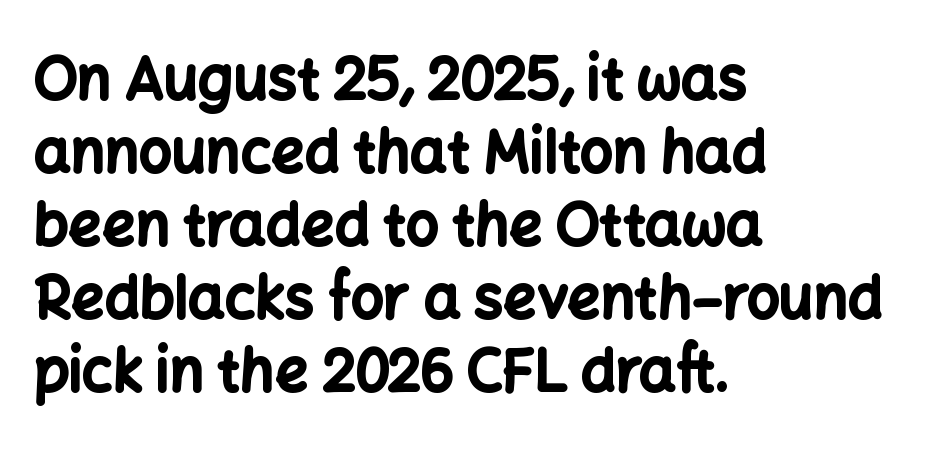
The image shows 58 px bold sans-serif type, upright; set left-aligned, normal line spacing (1.26x), normal letter spacing, not underlined; low stroke contrast and a medium x-height.
